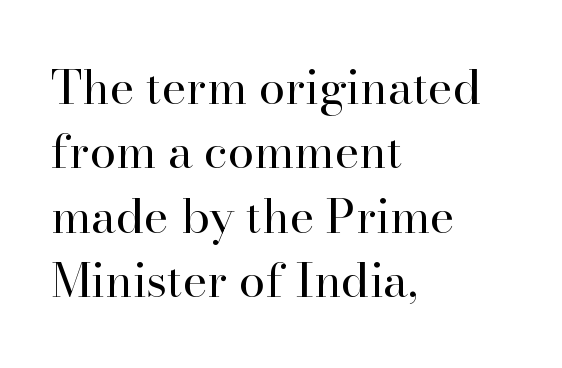
Q: Is the text bold? A: No.
Q: Is the text italic (slanted)? A: No, it is upright.
Q: Is the typeface a serif or a sans-serif typeface? A: Serif.
Q: Is the text underlined? A: No.
Q: How is the paragraph aligned? A: Left-aligned.
Q: Is the spacing between letters normal or unusually wide? A: Normal.
Q: Is the spacing between lines tight, normal or loose? A: Normal.
Q: Width (condensed, normal, or wide)? A: Normal.
Q: Stroke contrast? A: High.
Q: x-height? A: Small.
Q: Monospaced? A: No.
